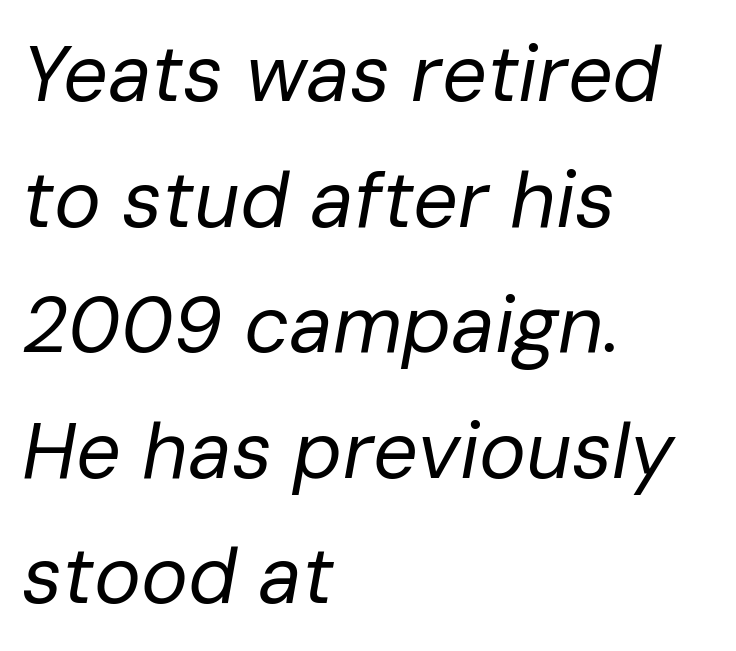
The image shows 79 px regular-weight type, italic (leaning right); set left-aligned, normal line spacing (1.59x), normal letter spacing, not underlined; low stroke contrast and a medium x-height.
